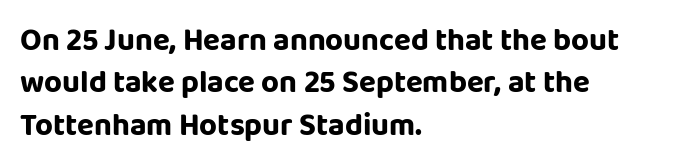
{"serif": "no", "italic": "no", "width": "normal", "stroke_contrast": "low", "x_height": "large", "monospaced": "no", "underline": "no", "align": "left", "line_spacing": "normal", "line_spacing_ratio": 1.37, "letter_spacing": "normal", "letter_spacing_em": 0.0, "glyph_px": 31}
